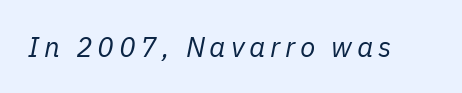
Q: Is the text bold? A: No.
Q: Is the text italic (slanted)? A: Yes, it leans right by about 11 degrees.
Q: Is the text underlined? A: No.
Q: Width (condensed, normal, or wide)? A: Normal.
Q: Stroke contrast? A: Low.
Q: x-height? A: Medium.
Q: Monospaced? A: No.
